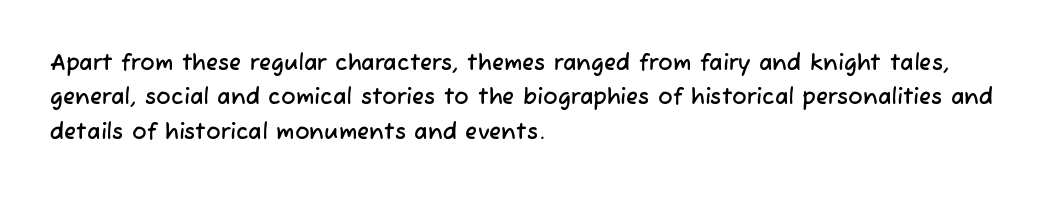
Q: Is the text underlined? A: No.
Q: How is the paragraph aligned? A: Left-aligned.
Q: Is the spacing between letters normal or unusually wide? A: Normal.
Q: Is the spacing between lines tight, normal or loose? A: Normal.
